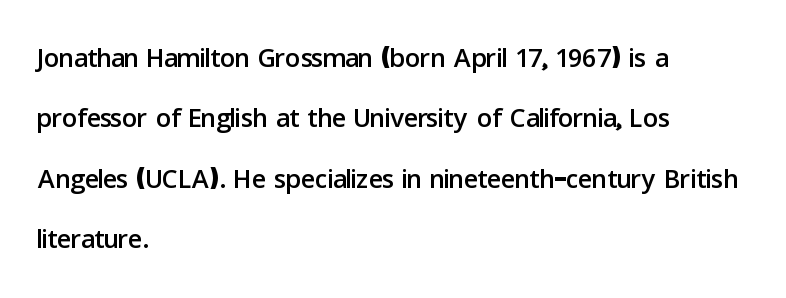
{"serif": "no", "italic": "no", "width": "normal", "stroke_contrast": "low", "x_height": "medium", "monospaced": "no", "underline": "no", "align": "left", "line_spacing": "normal", "line_spacing_ratio": 1.59, "letter_spacing": "normal", "letter_spacing_em": 0.0, "glyph_px": 38}
